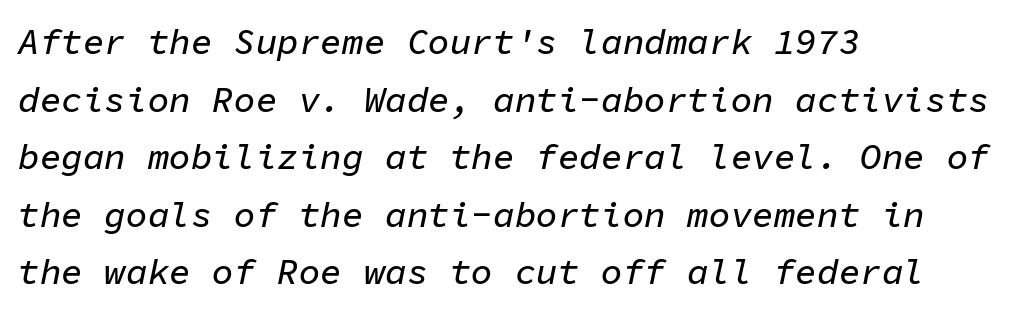
Typeset ragged right — the left edge is the straight one. Designer's note — italics engaged. Underlining? Definitely not there. Quick note: interline space is typical.
